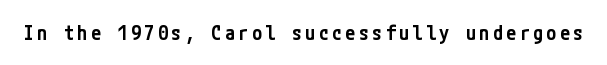
Q: Is the text bold? A: Semi-bold.
Q: Is the text italic (slanted)? A: No, it is upright.
Q: Is the text underlined? A: No.
